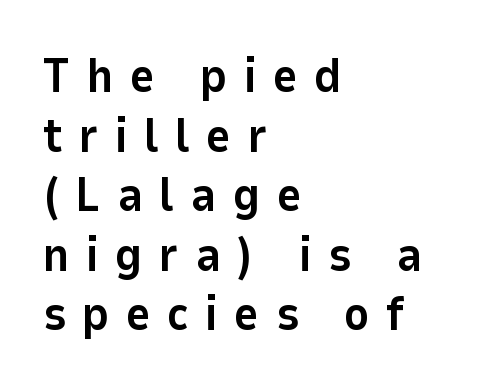
Characters follow at a spacing far wider than the type designer built in. Unlike italic type, these characters show no tilt at all. Where is the straight margin? On the left. Plain, unruled lines of type. The passage shown is typed in a proportional face where columns would drift. I'd call this a sans setting — the letters go barefoot.
